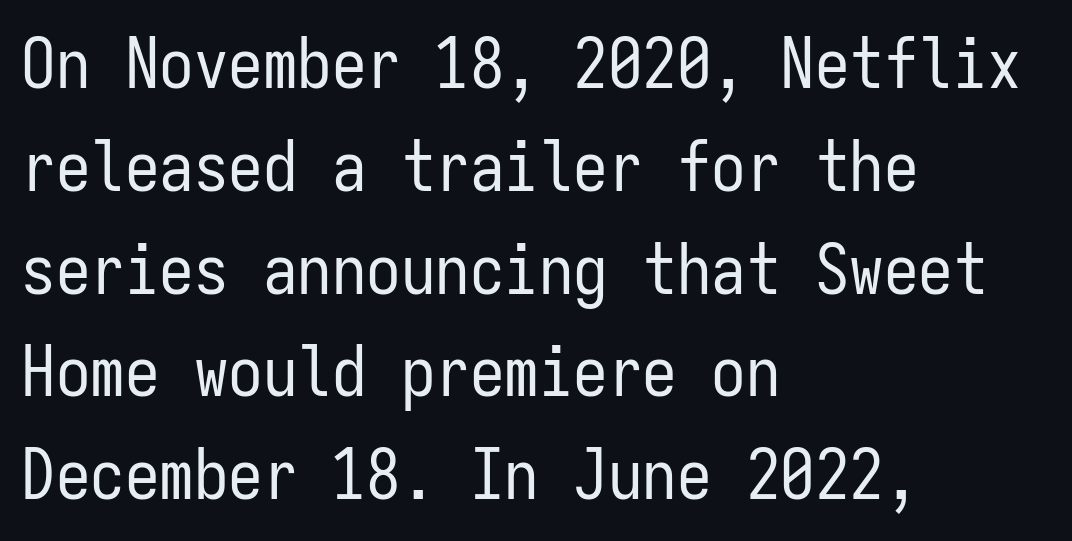
{"serif": "no", "italic": "no", "bold": "no", "weight": "regular", "width": "condensed", "stroke_contrast": "low", "x_height": "medium", "monospaced": "yes", "underline": "no", "align": "left", "line_spacing": "normal", "line_spacing_ratio": 1.49, "letter_spacing": "normal", "letter_spacing_em": 0.0, "glyph_px": 69}
